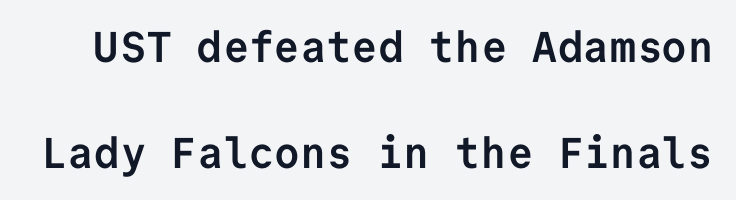
The image shows 43 px semibold sans-serif type, upright, monospaced; set loose line spacing (2.46x), normal letter spacing, not underlined; low stroke contrast and a medium x-height.
